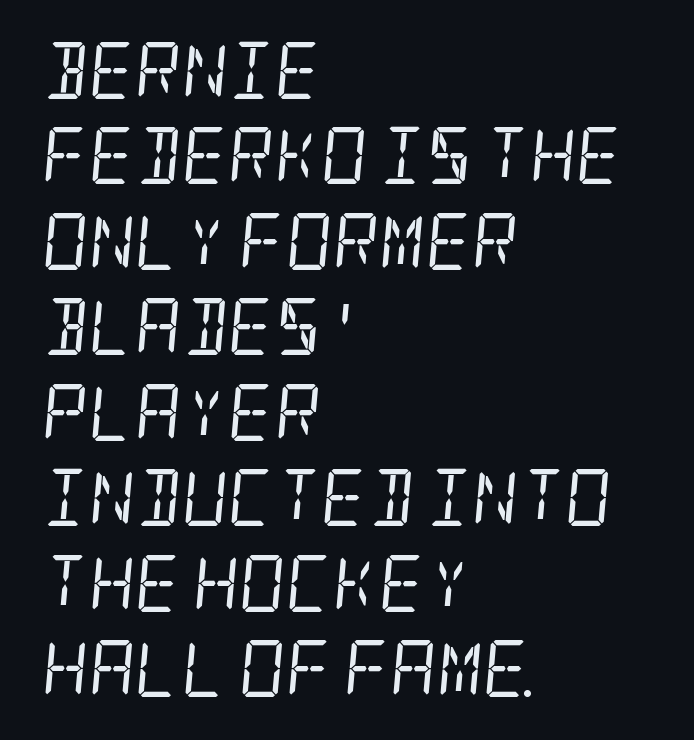
{"serif": "yes", "italic": "yes", "lean": "right", "slant_degrees": 5, "bold": "no", "weight": "regular", "width": "condensed", "stroke_contrast": "low", "x_height": "large", "underline": "no", "align": "left", "line_spacing": "normal", "line_spacing_ratio": 1.5, "letter_spacing": "normal", "letter_spacing_em": 0.0, "glyph_px": 57}
